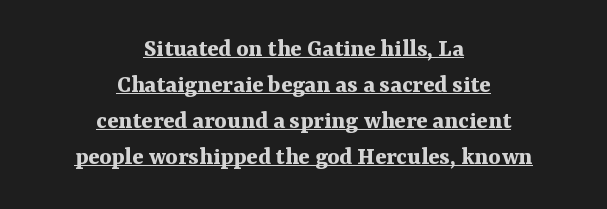
Chunky letters — that's bold for sure. Normally led — the rows are evenly, conventionally spaced. Every word sits above its own underline. Is there any slant? The stems are plumb. This sample is center-justified, so both line endings float freely. Tracking value appears to be zero — textbook default spacing.
